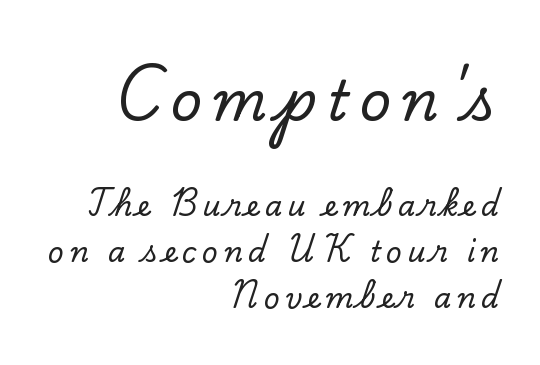
Think of a printed novel: that variable character pitch is what you see here. Quick note: interline space is typical. Typeset ragged left — the right edge is the straight one. Observe the serifs anchoring each vertical stroke in this sample. Here the first block reads like a headline and the second like body copy. Lines of text with bare space underneath.
